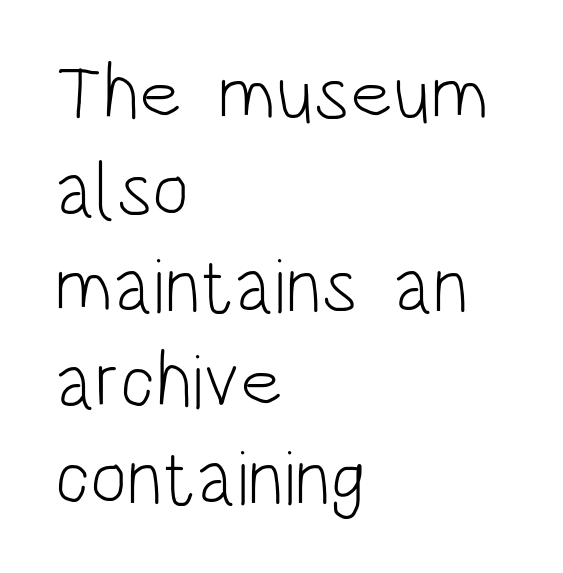
Q: Is the text bold? A: No.
Q: Is the text italic (slanted)? A: No, it is upright.
Q: Is the typeface a serif or a sans-serif typeface? A: Sans-serif.
Q: Is the text underlined? A: No.
Q: How is the paragraph aligned? A: Left-aligned.
Q: Is the spacing between letters normal or unusually wide? A: Normal.
Q: Width (condensed, normal, or wide)? A: Condensed.
Q: Stroke contrast? A: Low.
Q: x-height? A: Large.
Q: Monospaced? A: No.
